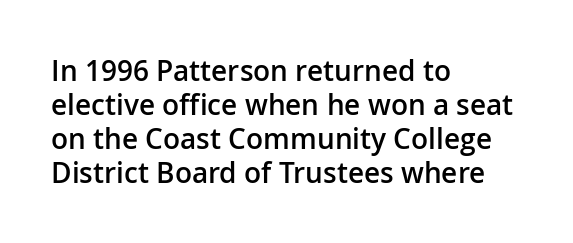
Strokes here are thickened, but only to semibold level. The glyphs in this specimen are sans serif. The rendering uses natural spacing where letterforms have individual widths. A student would call this left alignment; a typographer would say flush left, rag right.
